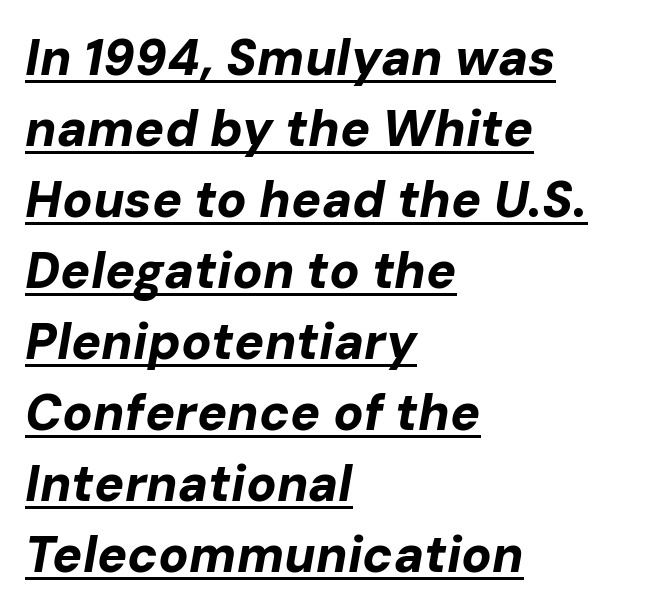
There is no visible air inserted between adjacent glyphs. Evenly set lines give the paragraph a standard silhouette. This sample carries an underscore along the baseline area. Summary of weight: heavy, a full bold. Quick note: italic.
